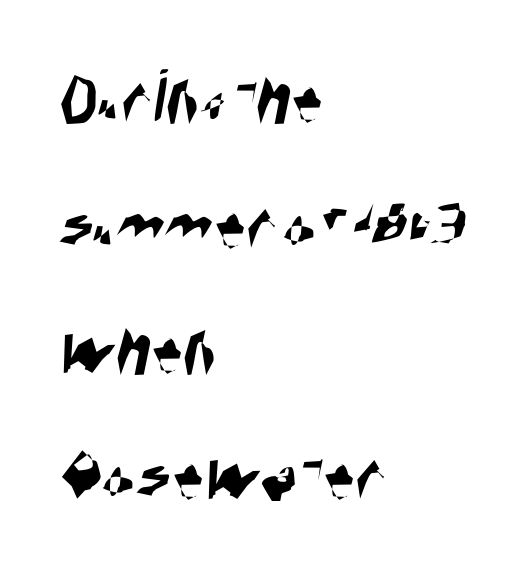
The image shows 78 px condensed sans-serif type; set left-aligned, normal line spacing (1.61x), normal letter spacing, not underlined; high stroke contrast and a large x-height.
